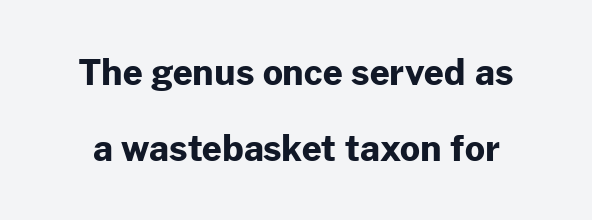
Q: Is the text bold? A: Yes.
Q: Is the text italic (slanted)? A: No, it is upright.
Q: Is the typeface a serif or a sans-serif typeface? A: Sans-serif.
Q: Is the text underlined? A: No.
Q: Is the spacing between letters normal or unusually wide? A: Normal.
Q: Is the spacing between lines tight, normal or loose? A: Loose.
Q: Width (condensed, normal, or wide)? A: Normal.
Q: Stroke contrast? A: Low.
Q: x-height? A: Medium.
Q: Monospaced? A: No.
